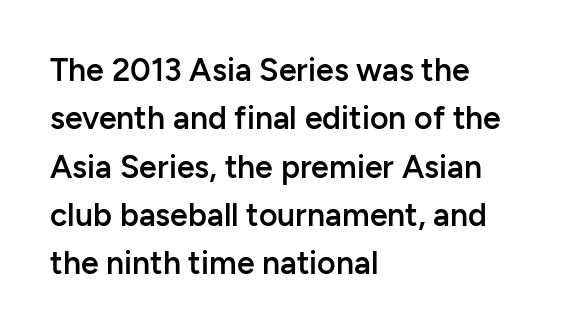
{"serif": "no", "italic": "no", "bold": "semi", "weight": "semibold", "width": "normal", "stroke_contrast": "low", "x_height": "medium", "monospaced": "no", "underline": "no", "align": "left", "line_spacing": "normal", "line_spacing_ratio": 1.51, "letter_spacing": "normal", "letter_spacing_em": 0.0, "glyph_px": 32}
